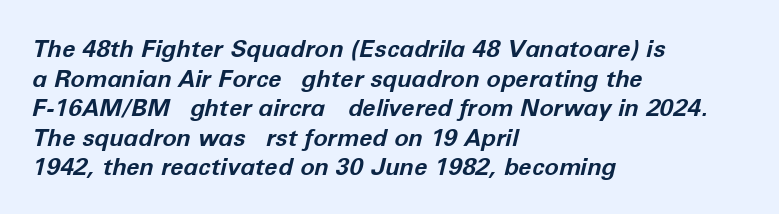
Is the type slanted? Yes — the strokes lean at a clear angle. Has an underline been added? It has not. What weight is shown? A full bold with thick strokes. Characters follow at the spacing the type designer built in.
